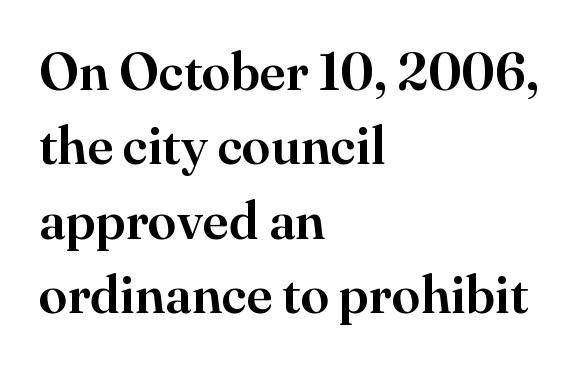
Q: Is the text italic (slanted)? A: No, it is upright.
Q: Is the typeface a serif or a sans-serif typeface? A: Serif.
Q: Is the text underlined? A: No.
Q: How is the paragraph aligned? A: Left-aligned.
Q: Is the spacing between letters normal or unusually wide? A: Normal.
Q: Is the spacing between lines tight, normal or loose? A: Normal.
Q: Width (condensed, normal, or wide)? A: Normal.
Q: Stroke contrast? A: High.
Q: x-height? A: Small.
Q: Monospaced? A: No.
